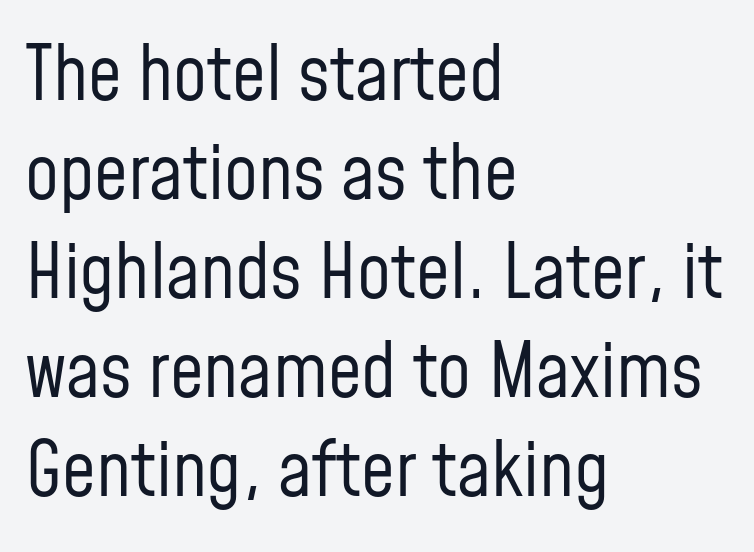
Regarding serifs, this sample does without them. No extra tracking has been applied to these lines. Visually the block forms a straight wall on the left and a jagged coastline on the right. The letters advance in unequal steps, a hallmark of proportional type. The strokes carry an ordinary text weight at most.
